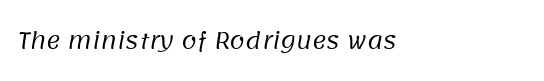
{"bold": "no", "underline": "no", "align": "left", "letter_spacing": "normal", "letter_spacing_em": 0.0, "glyph_px": 22}
